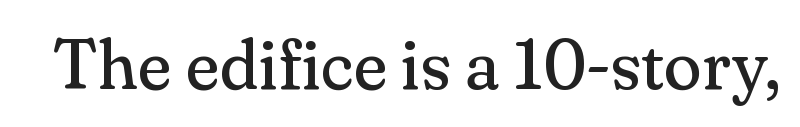
{"serif": "yes", "italic": "no", "bold": "no", "weight": "regular", "width": "normal", "stroke_contrast": "medium", "x_height": "small", "monospaced": "no", "underline": "no", "letter_spacing": "normal", "letter_spacing_em": 0.0, "glyph_px": 70}
